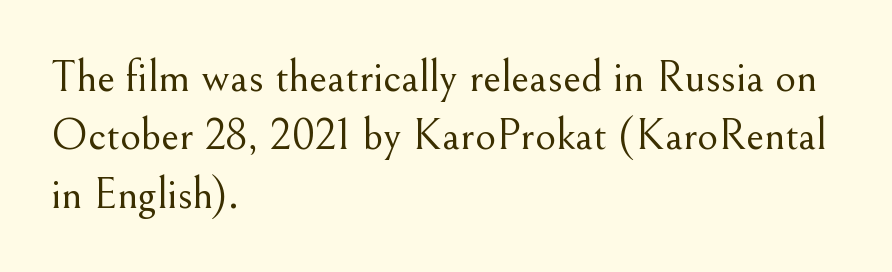
{"serif": "yes", "italic": "no", "bold": "no", "weight": "light", "width": "normal", "stroke_contrast": "medium", "x_height": "small", "monospaced": "no", "underline": "no", "align": "left", "line_spacing": "normal", "line_spacing_ratio": 1.3, "letter_spacing": "normal", "letter_spacing_em": 0.0, "glyph_px": 45}
